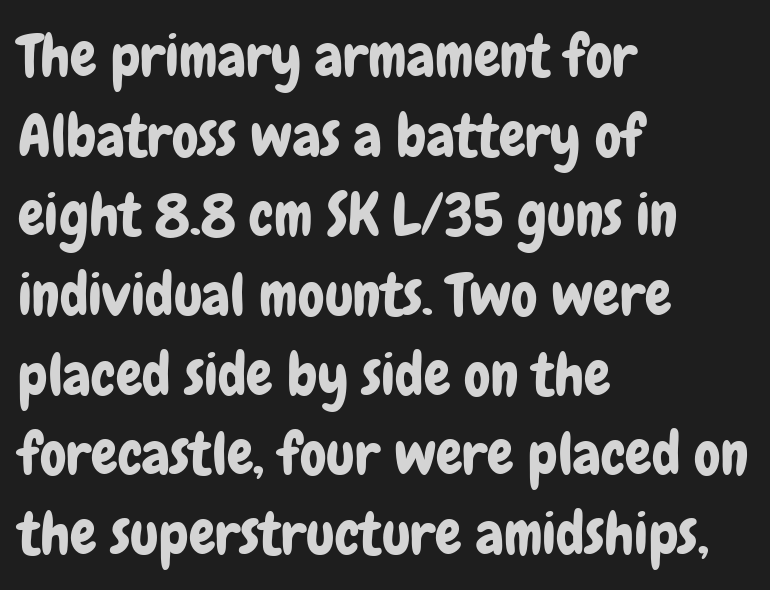
Q: Is the text italic (slanted)? A: No, it is upright.
Q: Is the typeface a serif or a sans-serif typeface? A: Sans-serif.
Q: Is the text underlined? A: No.
Q: How is the paragraph aligned? A: Left-aligned.
Q: Is the spacing between letters normal or unusually wide? A: Normal.
Q: Is the spacing between lines tight, normal or loose? A: Normal.
Q: Width (condensed, normal, or wide)? A: Condensed.
Q: Stroke contrast? A: Low.
Q: x-height? A: Medium.
Q: Monospaced? A: No.
